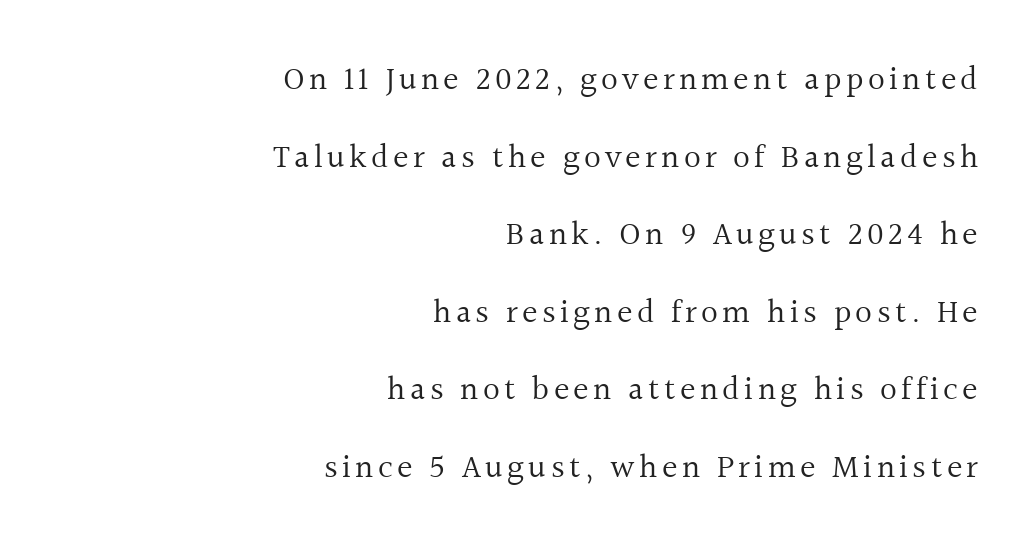
Q: Is the text bold? A: No.
Q: Is the text italic (slanted)? A: No, it is upright.
Q: Is the typeface a serif or a sans-serif typeface? A: Serif.
Q: Is the text underlined? A: No.
Q: How is the paragraph aligned? A: Right-aligned.
Q: Is the spacing between lines tight, normal or loose? A: Loose.
Q: Width (condensed, normal, or wide)? A: Normal.
Q: x-height? A: Medium.
Q: Monospaced? A: No.
